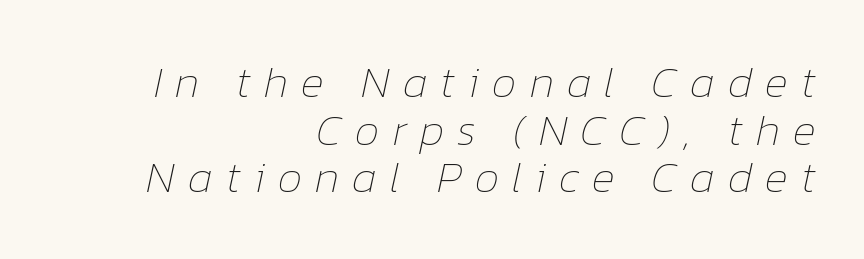
Q: Is the text bold? A: No.
Q: Is the text italic (slanted)? A: Yes, it leans right by about 12 degrees.
Q: Is the text underlined? A: No.
Q: How is the paragraph aligned? A: Right-aligned.
Q: Is the spacing between letters normal or unusually wide? A: Unusually wide.
Q: Is the spacing between lines tight, normal or loose? A: Tight.
Q: Width (condensed, normal, or wide)? A: Normal.
Q: Stroke contrast? A: Low.
Q: x-height? A: Medium.
Q: Monospaced? A: No.
